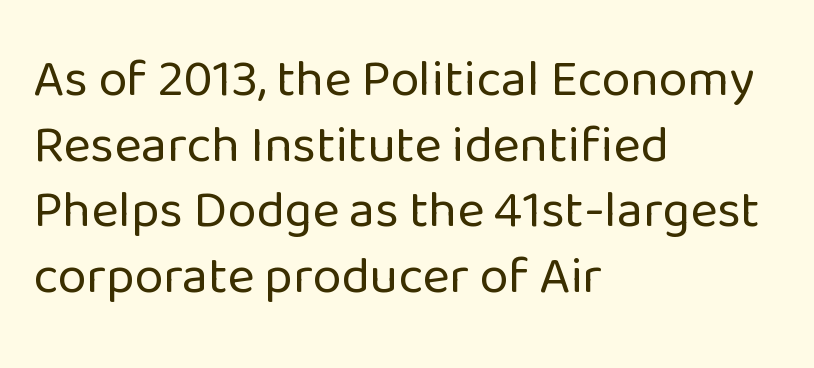
{"serif": "no", "italic": "no", "bold": "no", "weight": "regular", "width": "normal", "stroke_contrast": "low", "x_height": "medium", "monospaced": "no", "underline": "no", "align": "left", "line_spacing": "normal", "line_spacing_ratio": 1.26, "letter_spacing": "normal", "letter_spacing_em": 0.0, "glyph_px": 52}
